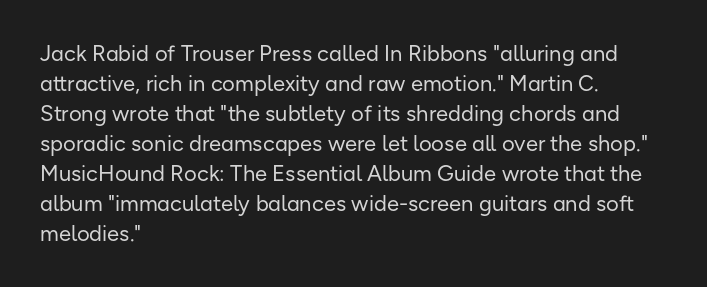
Q: Is the text bold? A: No.
Q: Is the text italic (slanted)? A: No, it is upright.
Q: Is the text underlined? A: No.
Q: How is the paragraph aligned? A: Left-aligned.
Q: Is the spacing between letters normal or unusually wide? A: Normal.
Q: Is the spacing between lines tight, normal or loose? A: Normal.
